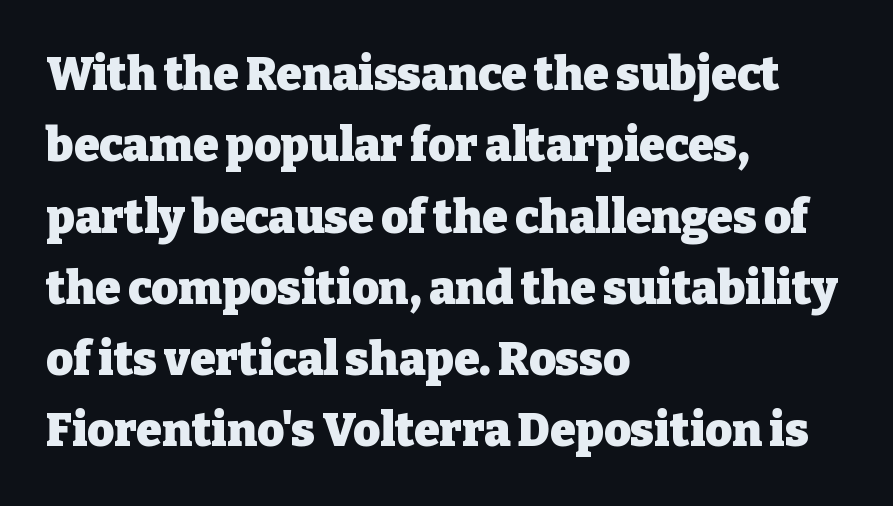
Q: Is the text bold? A: Yes.
Q: Is the text italic (slanted)? A: No, it is upright.
Q: Is the typeface a serif or a sans-serif typeface? A: Serif.
Q: Is the text underlined? A: No.
Q: How is the paragraph aligned? A: Left-aligned.
Q: Is the spacing between letters normal or unusually wide? A: Normal.
Q: Is the spacing between lines tight, normal or loose? A: Normal.
Q: Width (condensed, normal, or wide)? A: Normal.
Q: Stroke contrast? A: Low.
Q: x-height? A: Medium.
Q: Monospaced? A: No.
